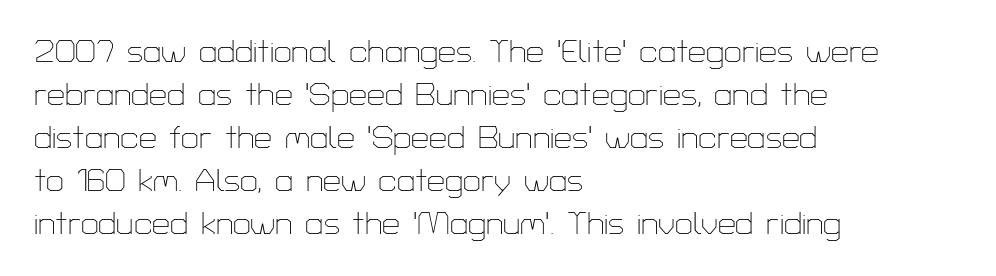
Is the type heavy? It reads as light-to-regular instead. Only glyphs here, with clear space below each row. Baseline-to-baseline distance is the conventional proportion of letter height. Is this a fixed-width face? No — the glyphs have proportional, varying widths.
